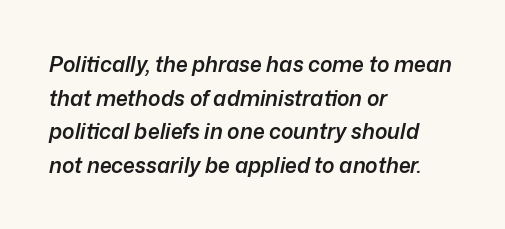
These lines carry some extra weight — a demibold, not a full bold. Underline: absent. The specimen reads as italic at a glance. Is the letter spacing exaggerated? No — it looks like the ordinary default.
